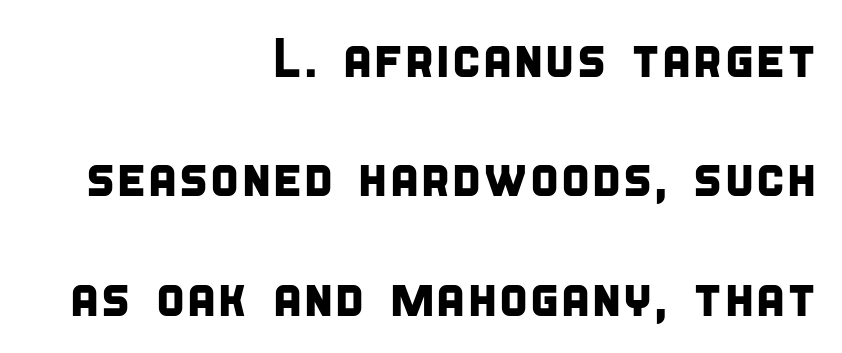
The image shows 55 px condensed sans-serif type; set right-aligned, loose line spacing (2.17x), normal letter spacing, not underlined; low stroke contrast and a large x-height.
